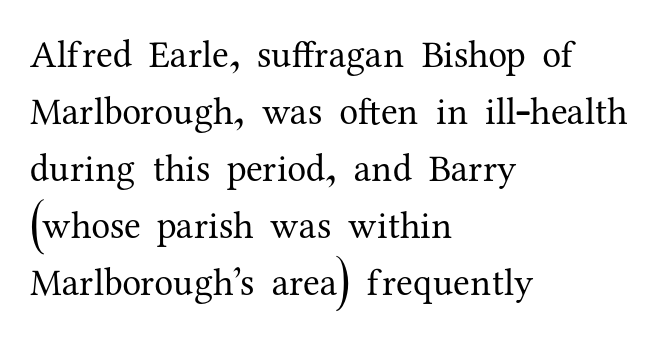
The image shows 38 px regular-weight serif type, upright; set left-aligned, normal line spacing (1.5x), normal letter spacing, not underlined; medium stroke contrast and a medium x-height.
